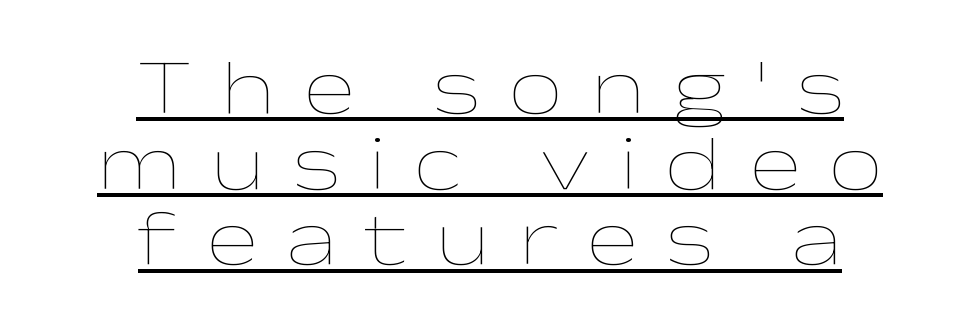
Compared with a typical body face, this is equally light or lighter still. The paragraph shown floats in the horizontal middle. Glyph-to-glyph distance is far greater than everyday printed text. Honestly, the underline is the first thing you notice here.
